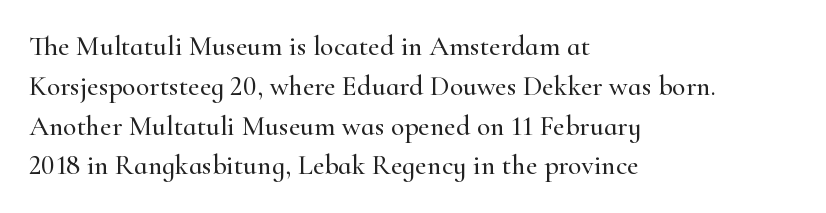
The image shows 28 px serif type, upright; set left-aligned, normal line spacing (1.42x), normal letter spacing, not underlined; high stroke contrast and a small x-height.
